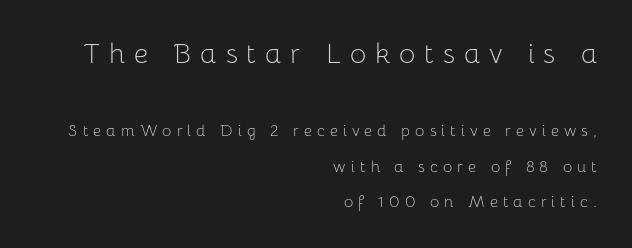
{"serif": "no", "italic": "no", "bold": "no", "weight": "light", "width": "normal", "stroke_contrast": "low", "x_height": "medium", "monospaced": "no", "underline": "no", "align": "right", "line_spacing": "loose", "line_spacing_ratio": 2.23, "letter_spacing": "wide", "letter_spacing_em": 0.32, "larger_block": "first", "size_ratio": 1.75, "glyph_px": 28}
